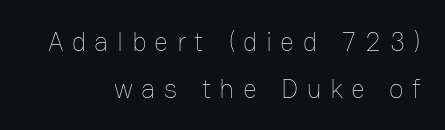
Q: Is the text bold? A: No.
Q: Is the text italic (slanted)? A: No, it is upright.
Q: Is the text underlined? A: No.
Q: How is the paragraph aligned? A: Right-aligned.
Q: Is the spacing between letters normal or unusually wide? A: Unusually wide.
